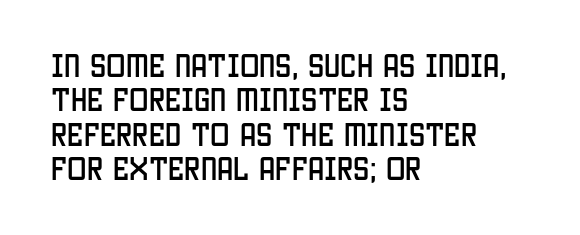
Here the glyphs are tracked normally, forming tight word shapes. Notice how the passage keeps a crisp vertical edge on the left only. A normal amount of white space separates one row of letters from the next. The string is rendered with underlining switched off.
